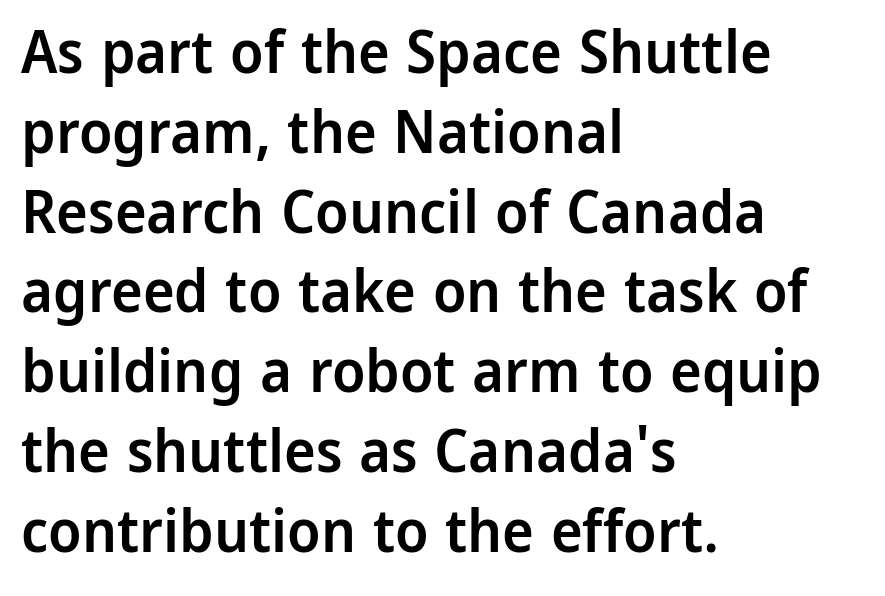
Q: Is the text bold? A: Semi-bold.
Q: Is the text italic (slanted)? A: No, it is upright.
Q: Is the typeface a serif or a sans-serif typeface? A: Sans-serif.
Q: Is the text underlined? A: No.
Q: How is the paragraph aligned? A: Left-aligned.
Q: Is the spacing between letters normal or unusually wide? A: Normal.
Q: Is the spacing between lines tight, normal or loose? A: Normal.
Q: Width (condensed, normal, or wide)? A: Normal.
Q: Stroke contrast? A: Low.
Q: x-height? A: Medium.
Q: Monospaced? A: No.
